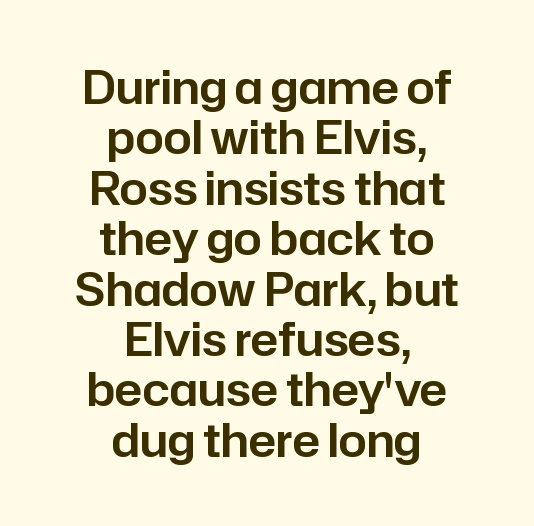
{"serif": "no", "italic": "no", "width": "normal", "stroke_contrast": "low", "x_height": "medium", "monospaced": "no", "underline": "no", "align": "center", "line_spacing": "tight", "line_spacing_ratio": 1.12, "letter_spacing": "normal", "letter_spacing_em": 0.0, "glyph_px": 45}
